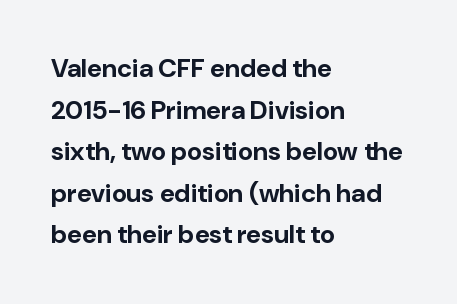
The image shows 26 px bold type, upright; set left-aligned, normal line spacing (1.6x), normal letter spacing, not underlined.
